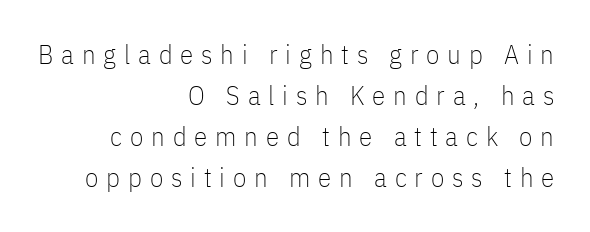
The image shows 27 px text type, upright; set right-aligned, normal line spacing (1.52x), unusually wide letter spacing (+0.29 em), not underlined.
